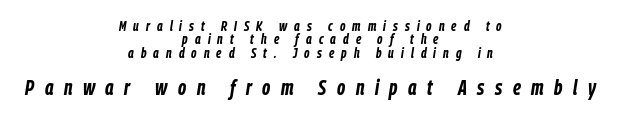
The letters are spread apart with noticeably loose tracking. Typesetter's note: full bold, strokes at maximum text heaviness. Typesetter's note — lower block bumped up in size, upper block left smaller. These lines were composed using italics. Every row of glyphs is offset so its center matches the block's center.
